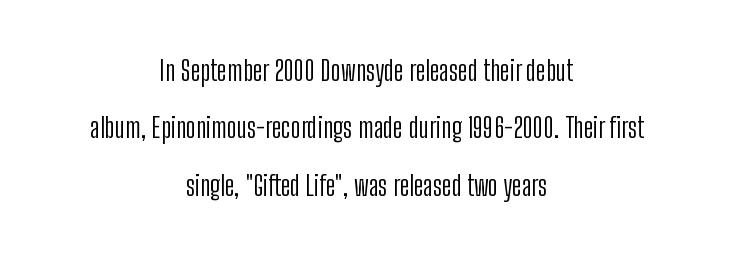
Q: Is the text bold? A: No.
Q: Is the text italic (slanted)? A: No, it is upright.
Q: Is the typeface a serif or a sans-serif typeface? A: Sans-serif.
Q: Is the text underlined? A: No.
Q: How is the paragraph aligned? A: Centered.
Q: Is the spacing between letters normal or unusually wide? A: Normal.
Q: Is the spacing between lines tight, normal or loose? A: Loose.
Q: Width (condensed, normal, or wide)? A: Condensed.
Q: Stroke contrast? A: Low.
Q: x-height? A: Medium.
Q: Monospaced? A: No.
